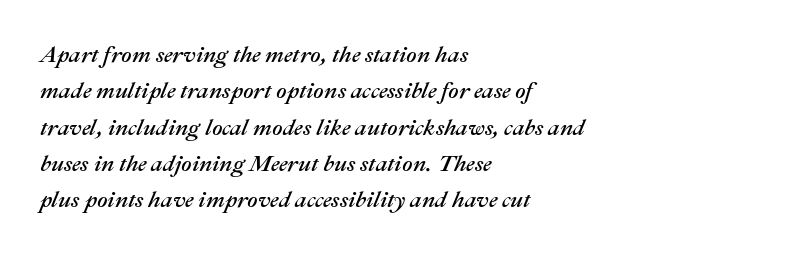
{"italic": "yes", "lean": "right", "slant_degrees": 22, "underline": "no", "align": "left", "line_spacing": "normal", "line_spacing_ratio": 1.58, "letter_spacing": "normal", "letter_spacing_em": 0.0, "glyph_px": 23}
